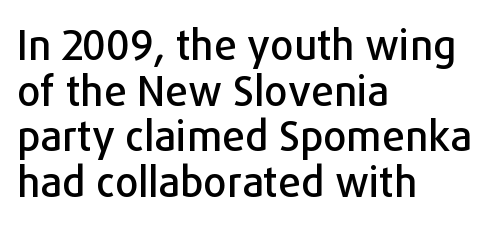
The image shows 41 px sans-serif type, upright; set left-aligned, tight line spacing (1.11x), normal letter spacing, not underlined; low stroke contrast and a medium x-height.
